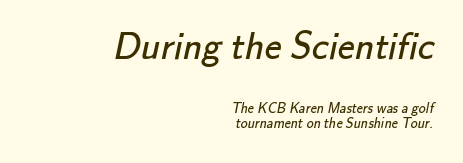
{"serif": "no", "bold": "no", "weight": "regular", "width": "normal", "stroke_contrast": "low", "x_height": "small", "monospaced": "no", "underline": "no", "align": "right", "line_spacing": "tight", "line_spacing_ratio": 1.09, "letter_spacing": "normal", "letter_spacing_em": 0.0, "larger_block": "first", "size_ratio": 2.71, "glyph_px": 38}
